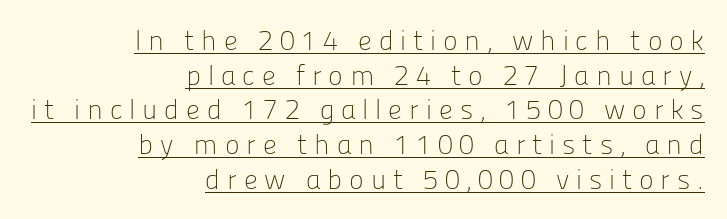
{"serif": "no", "italic": "no", "bold": "no", "weight": "light", "width": "normal", "stroke_contrast": "low", "x_height": "medium", "monospaced": "no", "underline": "yes", "align": "right", "line_spacing_ratio": 1.24, "letter_spacing": "wide", "letter_spacing_em": 0.24, "glyph_px": 28}
